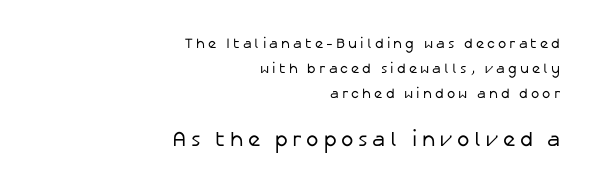
Lines of text with bare space underneath. Line ends are locked; line starts wander. Counters stay open thanks to moderate or lighter strokes. Characters follow at a spacing far wider than the type designer built in. The lettering holds an erect, upright posture throughout. The face used here appears at its bigger size in the lower chunk.
